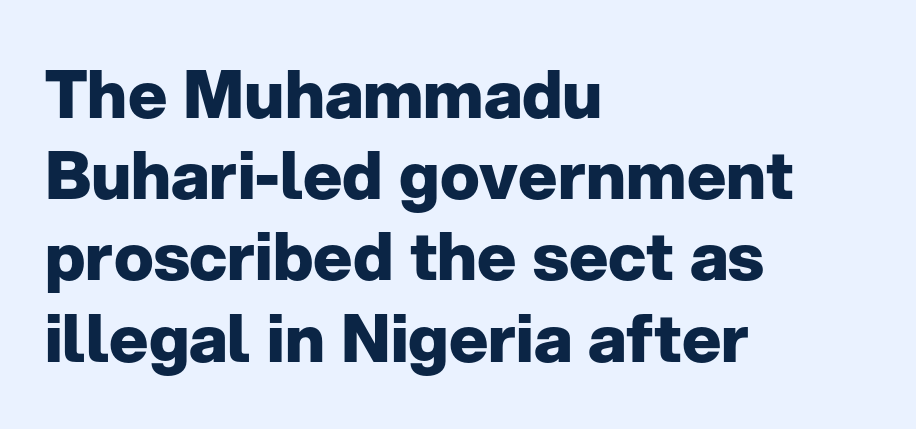
How heavy is the stroke? Heavy — this is a bold. Anything drawn beneath the words? Only blank space. Varying glyph widths throughout — classic text-font behaviour. These lines keep a tight, regular rhythm from letter to letter. Do the letters lean? They stand straight.
